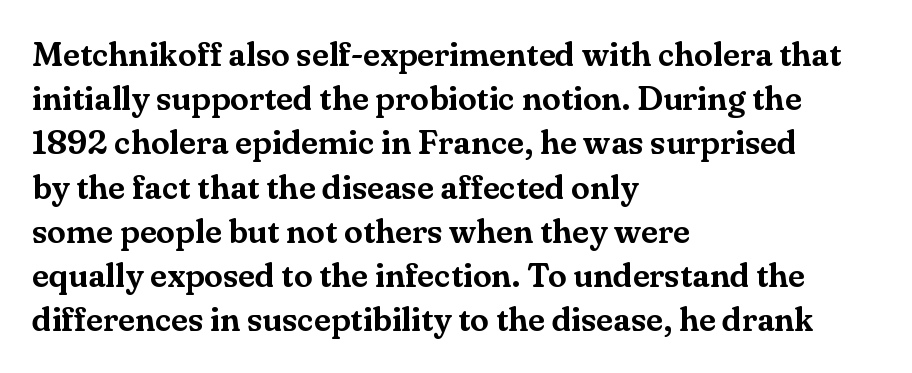
The image shows 34 px serif type, upright; set left-aligned, normal line spacing (1.3x), normal letter spacing, not underlined; medium stroke contrast and a small x-height.
